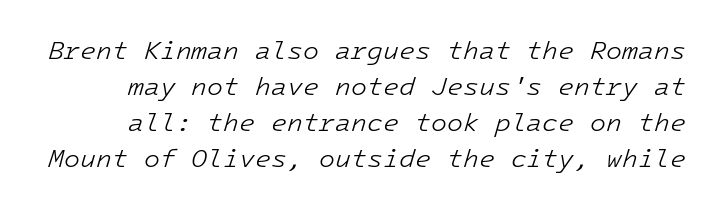
Q: Is the text bold? A: No.
Q: Is the text italic (slanted)? A: Yes, it leans right by about 16 degrees.
Q: Is the text underlined? A: No.
Q: Is the spacing between letters normal or unusually wide? A: Normal.
Q: Is the spacing between lines tight, normal or loose? A: Normal.
